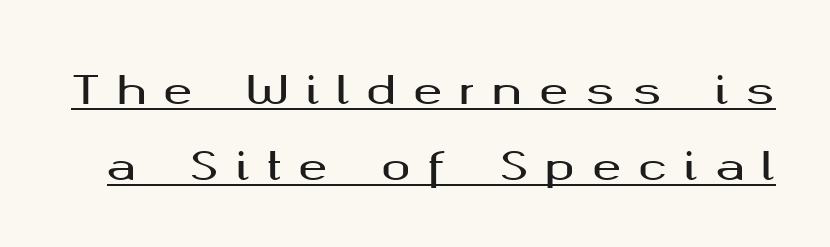
Q: Is the text italic (slanted)? A: No, it is upright.
Q: Is the typeface a serif or a sans-serif typeface? A: Sans-serif.
Q: Is the text underlined? A: Yes.
Q: Is the spacing between letters normal or unusually wide? A: Unusually wide.
Q: Is the spacing between lines tight, normal or loose? A: Loose.
Q: Width (condensed, normal, or wide)? A: Wide.
Q: Stroke contrast? A: Medium.
Q: x-height? A: Medium.
Q: Monospaced? A: No.
